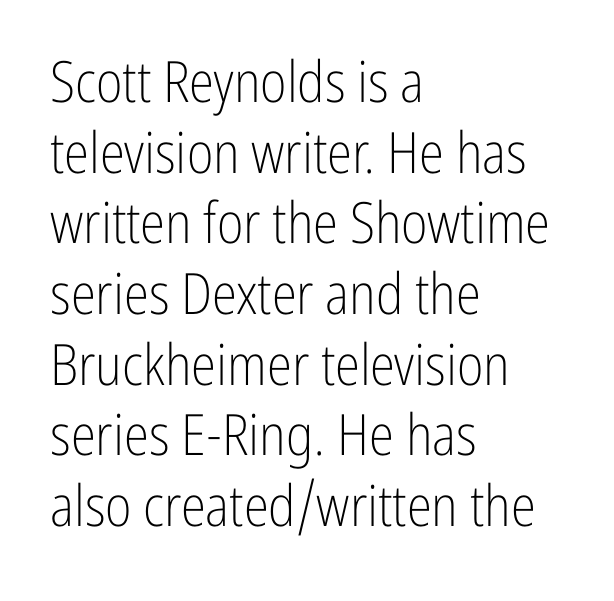
The image shows 57 px light, condensed sans-serif type, upright; set left-aligned, line spacing 1.24x, normal letter spacing, not underlined; low stroke contrast and a medium x-height.
